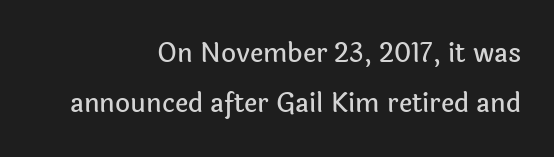
Do the letters lean? They stand straight. Check under the words: just untouched page. A typesetter would call this leading open, well beyond the default. The setting favours the right margin, as signatures and pull-quotes sometimes do.
